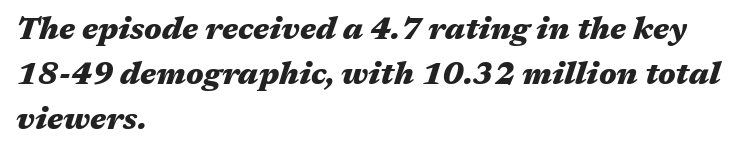
{"italic": "yes", "lean": "right", "slant_degrees": 17, "bold": "yes", "weight": "heavy", "width": "wide", "stroke_contrast": "medium", "x_height": "medium", "monospaced": "no", "underline": "no", "align": "left", "line_spacing": "normal", "line_spacing_ratio": 1.45, "letter_spacing": "normal", "letter_spacing_em": 0.0, "glyph_px": 31}
